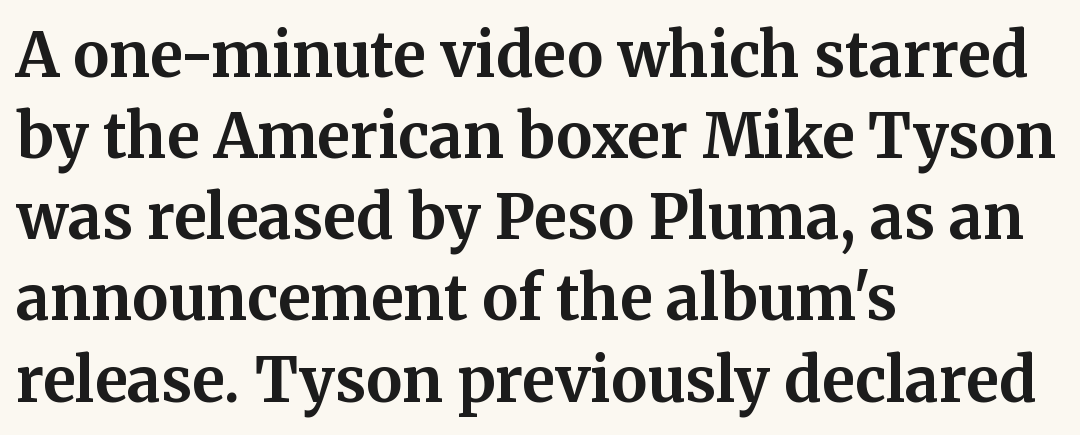
The image shows 61 px bold serif type, upright; set left-aligned, normal line spacing (1.33x), normal letter spacing, not underlined; medium stroke contrast and a medium x-height.
